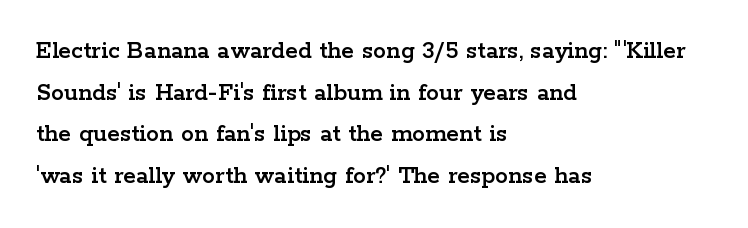
The glyphs are unaccompanied by any horizontal stroke below them. Nope, not italic — everything's standing straight. This sample keeps an unexceptional amount of space between lines. The lines are quadded left. Characters follow at the spacing the type designer built in.
